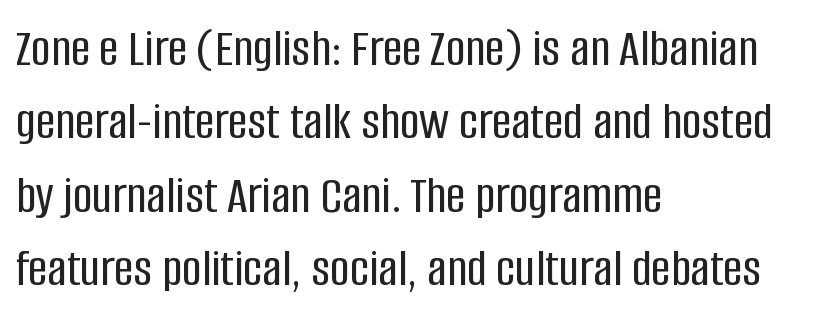
Typographically, this falls in the sans-serif category. This is roman type, the default non-slanted kind. Compared with typical paragraphs, the rows here are spaced about the same. Type without underlining.
